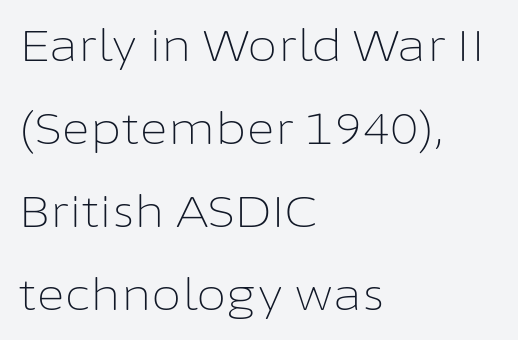
The gap between lines stays unmarked. Notice how the passage keeps a crisp vertical edge on the left only. Stems here are at most as thick as an everyday book face. A roman cut, with each character standing at attention. Short note: letters normally spaced. To sum up the face: it is a sans, with no serifs.
